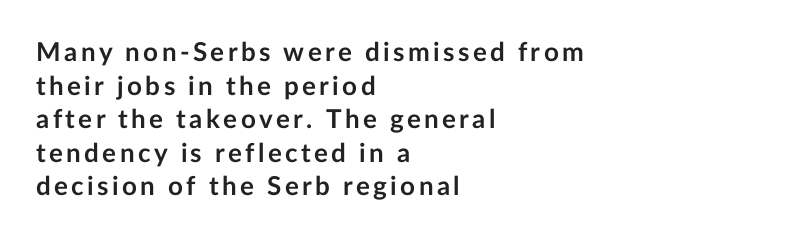
The image shows 26 px bold type, upright; set left-aligned, normal line spacing (1.29x), not underlined.
